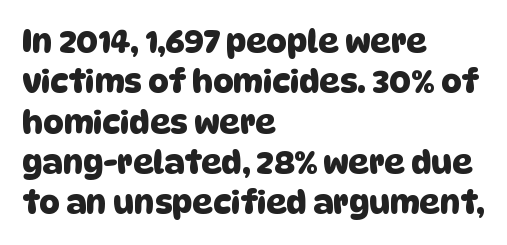
Reading down the block, your eye returns to a fixed left position each line. Whoever set this chose a conventional vertical rhythm. This sample has the flowing, uneven cadence of proportional lettering. You could call the tracking neutral — neither tight nor loose. The type family on display is of the sans-serif kind. Each row of text sits above clean, open space.
